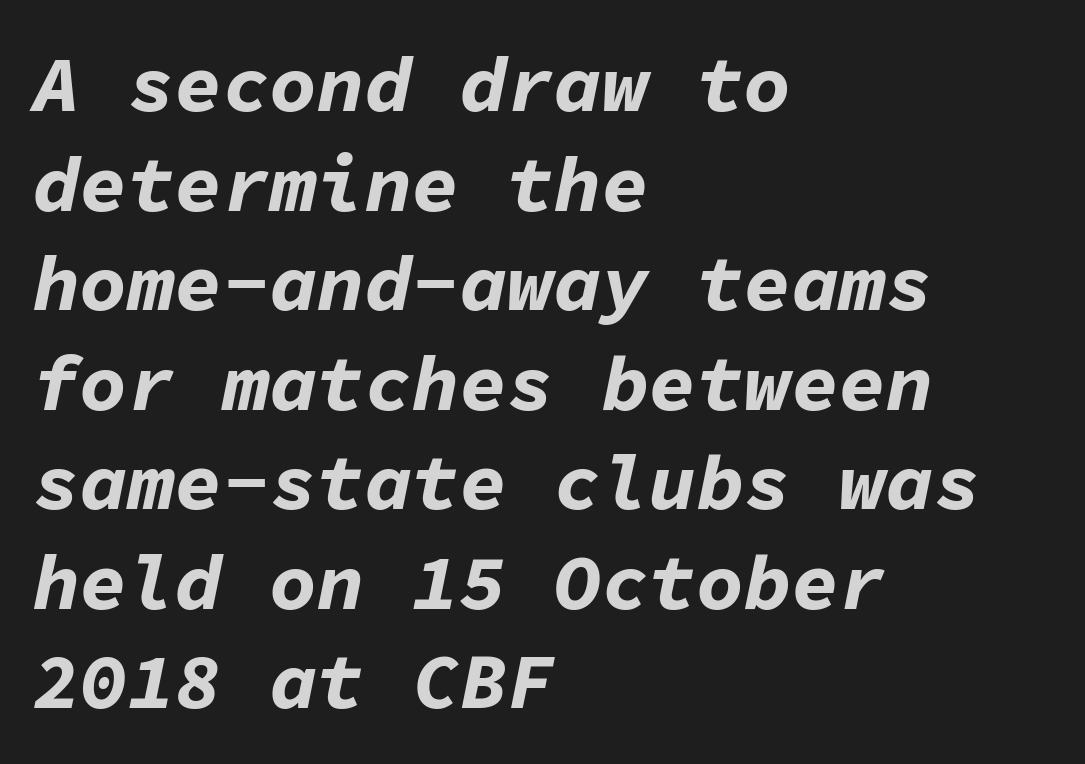
Q: Is the text bold? A: Yes.
Q: Is the text italic (slanted)? A: Yes, it leans right by about 11 degrees.
Q: Is the text underlined? A: No.
Q: How is the paragraph aligned? A: Left-aligned.
Q: Is the spacing between letters normal or unusually wide? A: Normal.
Q: Is the spacing between lines tight, normal or loose? A: Normal.
Q: Width (condensed, normal, or wide)? A: Normal.
Q: Stroke contrast? A: Low.
Q: x-height? A: Medium.
Q: Monospaced? A: Yes.
